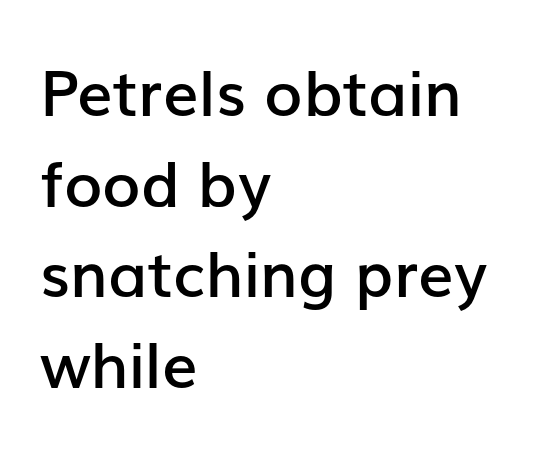
The image shows 63 px semibold sans-serif type, upright; set left-aligned, normal line spacing (1.44x), normal letter spacing, not underlined; low stroke contrast and a medium x-height.
